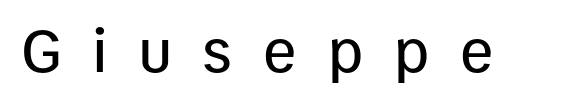
Q: Is the text italic (slanted)? A: No, it is upright.
Q: Is the typeface a serif or a sans-serif typeface? A: Sans-serif.
Q: Is the text underlined? A: No.
Q: Is the spacing between letters normal or unusually wide? A: Unusually wide.
Q: Width (condensed, normal, or wide)? A: Normal.
Q: Stroke contrast? A: Low.
Q: x-height? A: Medium.
Q: Monospaced? A: No.
